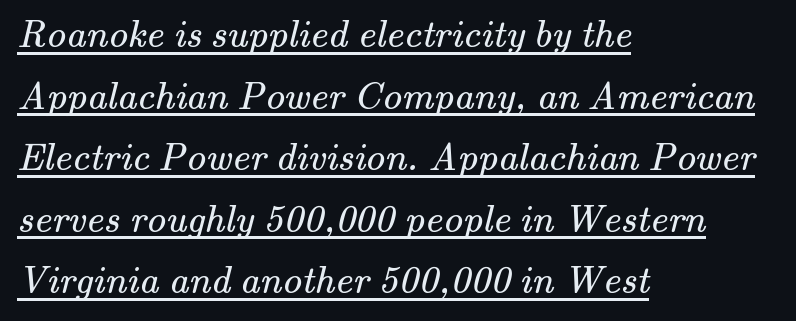
{"serif": "yes", "bold": "no", "weight": "regular", "width": "normal", "stroke_contrast": "medium", "x_height": "small", "monospaced": "no", "underline": "yes", "align": "left", "line_spacing": "normal", "line_spacing_ratio": 1.58, "letter_spacing": "normal", "letter_spacing_em": 0.0, "glyph_px": 39}
